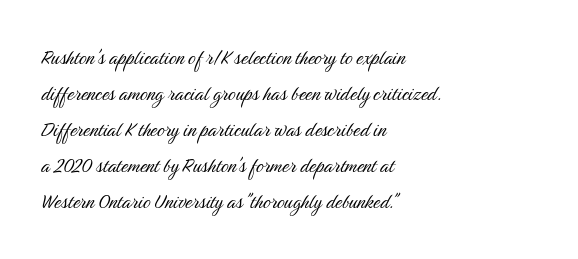
Q: Is the text bold? A: No.
Q: Is the text italic (slanted)? A: Yes.
Q: Is the text underlined? A: No.
Q: How is the paragraph aligned? A: Left-aligned.
Q: Is the spacing between letters normal or unusually wide? A: Normal.
Q: Is the spacing between lines tight, normal or loose? A: Normal.
